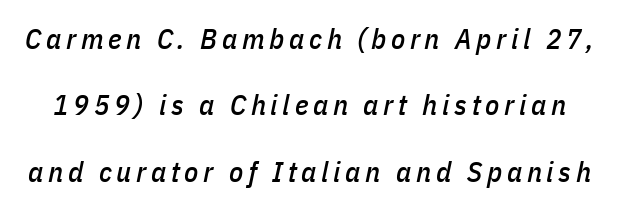
The image shows 29 px condensed type, italic (leaning right); set loose line spacing (2.29x), not underlined; low stroke contrast and a medium x-height.
